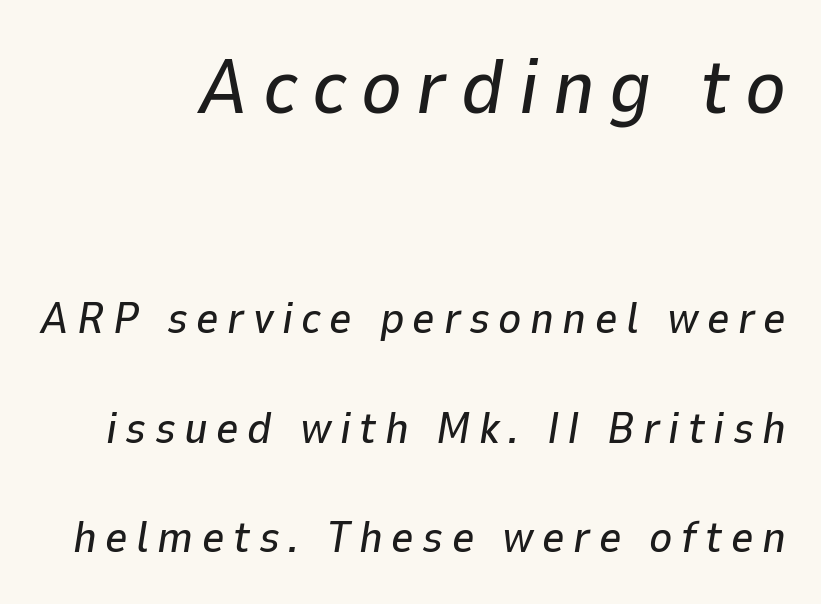
The image shows 77 px text type, italic (leaning right); set loose line spacing (2.49x), not underlined; the first (top) block is 1.75x larger; low stroke contrast and a medium x-height.
